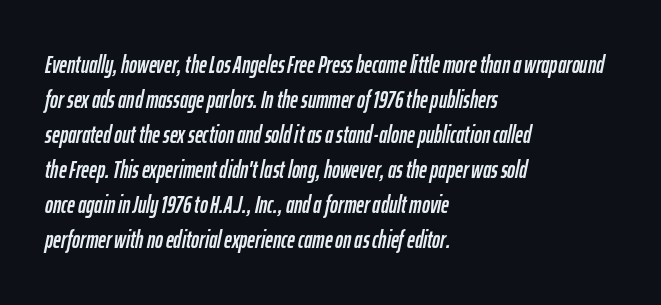
{"italic": "yes", "lean": "right", "slant_degrees": 12, "underline": "no", "align": "left", "line_spacing": "normal", "line_spacing_ratio": 1.46, "letter_spacing": "normal", "letter_spacing_em": 0.0, "glyph_px": 24}
